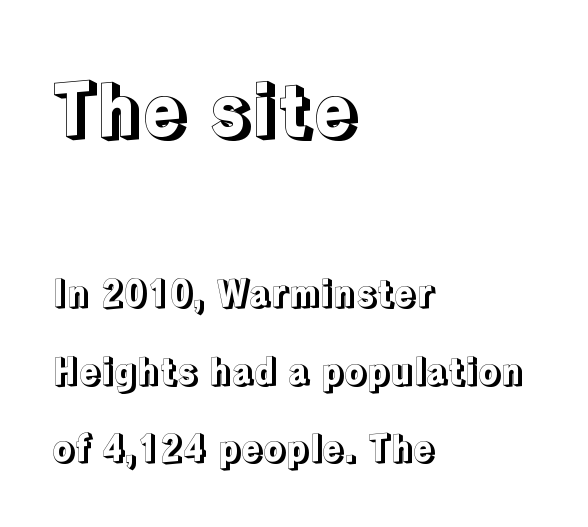
The image shows 72 px text type, upright; set left-aligned, loose line spacing (2.15x), normal letter spacing, not underlined; the first (top) block is 2.0x larger; a medium x-height.
